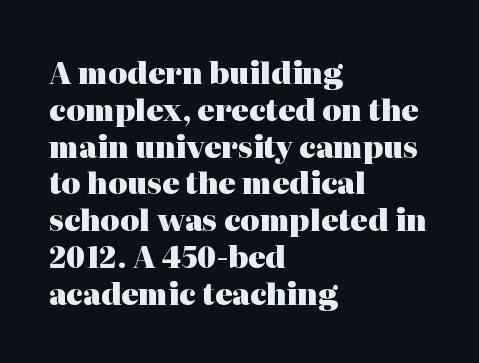
The image shows 29 px heavy serif type, upright; set left-aligned, normal line spacing (1.27x), normal letter spacing, not underlined; high stroke contrast and a medium x-height.
